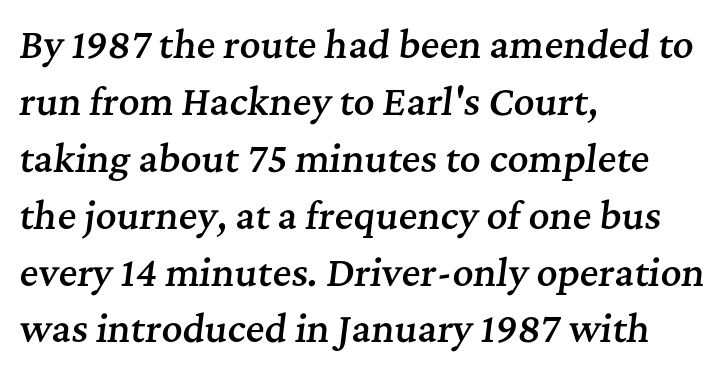
This rendering features lettering with no underline. Every character sits at an angle, as italics do. The vertical gap from one line to the next is medium. In terms of letterspacing, this is plain default setting. Typographically, this falls in the serif category.
